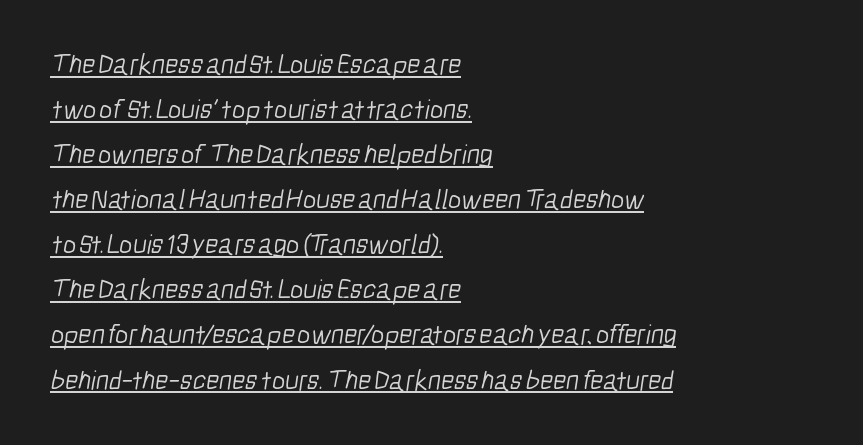
Proportional: the letters do not fall into vertical columns. Nobody touched the tracking dial on this one. A student would call this left alignment; a typographer would say flush left, rag right. Bold? No — there's no thickening of the strokes.
